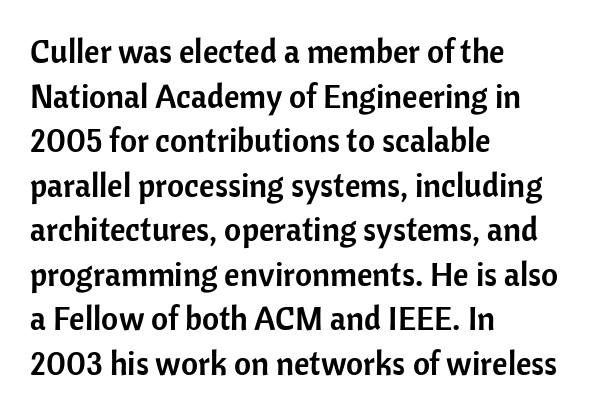
Q: Is the text italic (slanted)? A: No, it is upright.
Q: Is the typeface a serif or a sans-serif typeface? A: Sans-serif.
Q: Is the text underlined? A: No.
Q: How is the paragraph aligned? A: Left-aligned.
Q: Is the spacing between letters normal or unusually wide? A: Normal.
Q: Is the spacing between lines tight, normal or loose? A: Normal.
Q: Width (condensed, normal, or wide)? A: Normal.
Q: Stroke contrast? A: Low.
Q: x-height? A: Medium.
Q: Monospaced? A: No.
